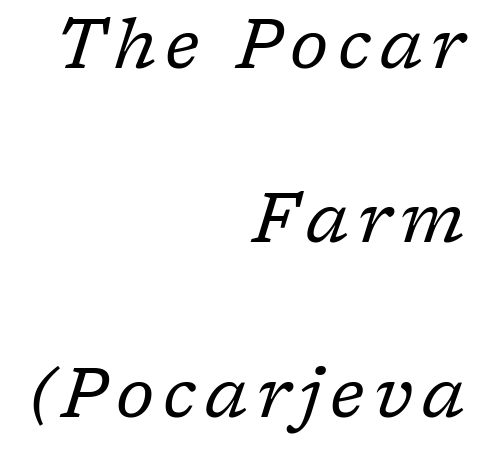
Q: Is the text bold? A: No.
Q: Is the text italic (slanted)? A: Yes, it leans right by about 17 degrees.
Q: Is the typeface a serif or a sans-serif typeface? A: Serif.
Q: Is the text underlined? A: No.
Q: How is the paragraph aligned? A: Right-aligned.
Q: Is the spacing between lines tight, normal or loose? A: Loose.
Q: Width (condensed, normal, or wide)? A: Normal.
Q: Stroke contrast? A: Low.
Q: x-height? A: Medium.
Q: Monospaced? A: No.
